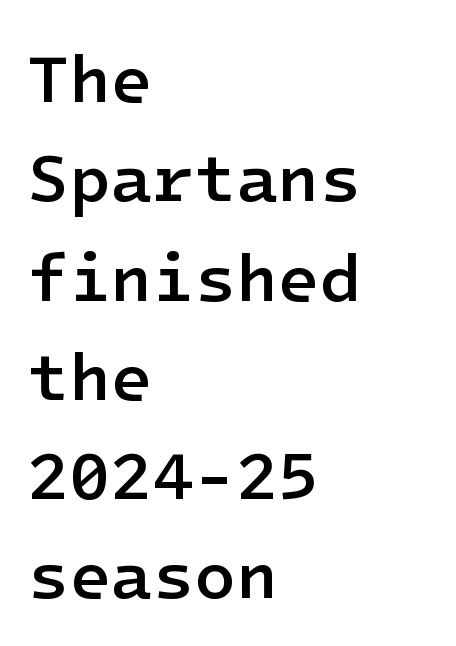
{"serif": "no", "italic": "no", "bold": "semi", "weight": "semibold", "width": "normal", "stroke_contrast": "low", "x_height": "medium", "underline": "no", "align": "left", "line_spacing": "normal", "line_spacing_ratio": 1.46, "letter_spacing": "normal", "letter_spacing_em": 0.0, "glyph_px": 68}
